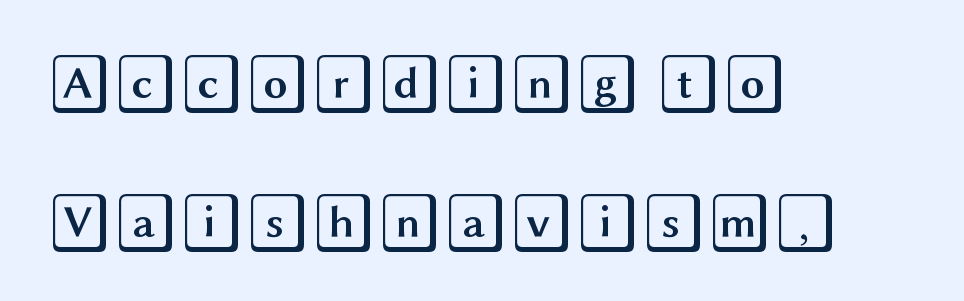
Q: Is the text italic (slanted)? A: No, it is upright.
Q: Is the text underlined? A: No.
Q: How is the paragraph aligned? A: Left-aligned.
Q: Is the spacing between letters normal or unusually wide? A: Normal.
Q: Is the spacing between lines tight, normal or loose? A: Loose.
Q: Width (condensed, normal, or wide)? A: Wide.
Q: x-height? A: Large.
